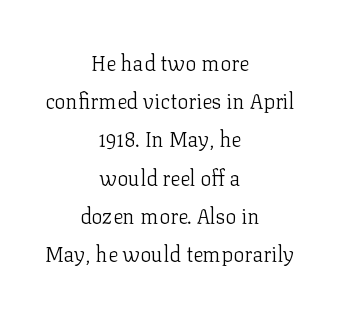
Q: Is the text bold? A: No.
Q: Is the text italic (slanted)? A: No, it is upright.
Q: Is the text underlined? A: No.
Q: How is the paragraph aligned? A: Centered.
Q: Is the spacing between letters normal or unusually wide? A: Normal.
